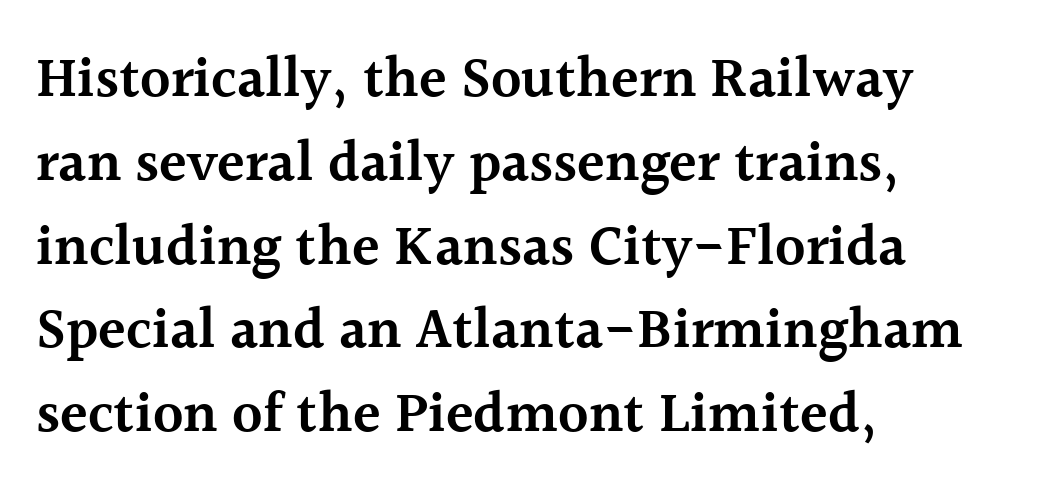
The lettering stays uniformly vertical, giving the passage a roman look. These lines keep a tight, regular rhythm from letter to letter. Small tapered or slab feet sit at the stroke ends, so this counts as serif. One-word summary of the alignment: left. The vertical gap from one line to the next is medium. Rule under the text: the space is simply empty.
